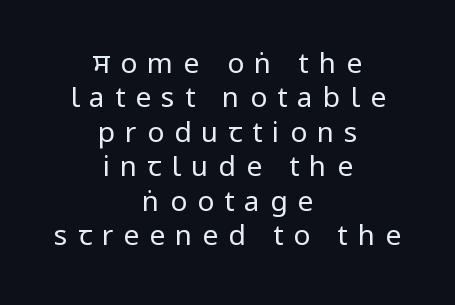
Q: Is the text bold? A: No.
Q: Is the text italic (slanted)? A: No, it is upright.
Q: Is the typeface a serif or a sans-serif typeface? A: Sans-serif.
Q: Is the text underlined? A: No.
Q: How is the paragraph aligned? A: Centered.
Q: Is the spacing between letters normal or unusually wide? A: Unusually wide.
Q: Width (condensed, normal, or wide)? A: Condensed.
Q: Stroke contrast? A: Low.
